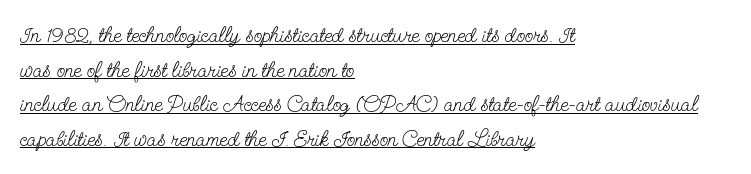
Summary of weight: not heavy and not bold. The gaps between neighbouring characters are ordinary and unremarkable. What's the leading like? Ordinary, nothing unusual. A rule runs beneath these lines of type. Reading down the block, your eye returns to a fixed left position each line.
